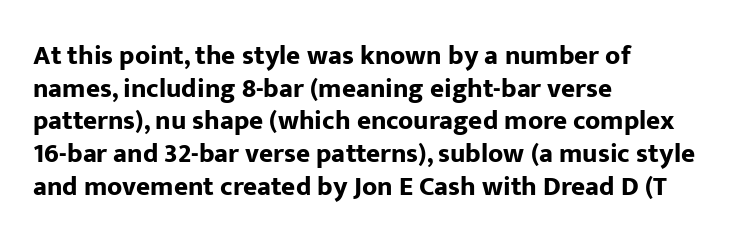
Q: Is the text bold? A: Yes.
Q: Is the text italic (slanted)? A: No, it is upright.
Q: Is the text underlined? A: No.
Q: How is the paragraph aligned? A: Left-aligned.
Q: Is the spacing between letters normal or unusually wide? A: Normal.
